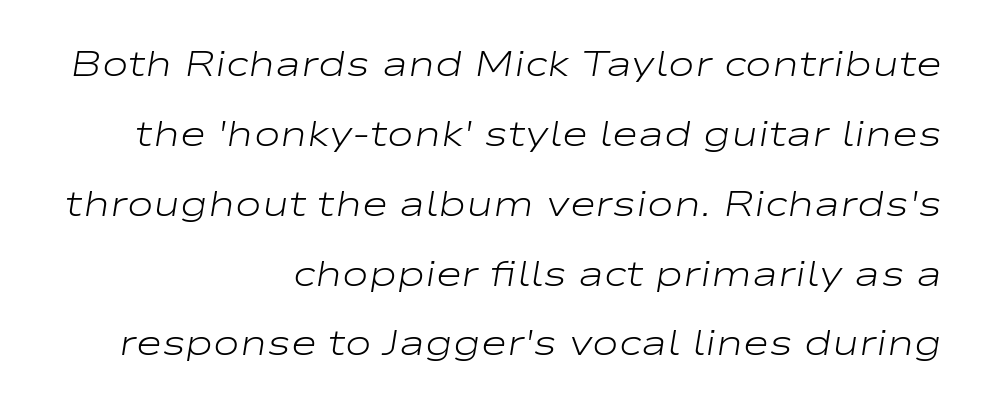
This block would shrink considerably if given ordinary leading; it's expanded now. Summary of weight: not heavy and not bold. The baseline area is clear. Looks like regular typesetting: each glyph gets only the width it needs.
